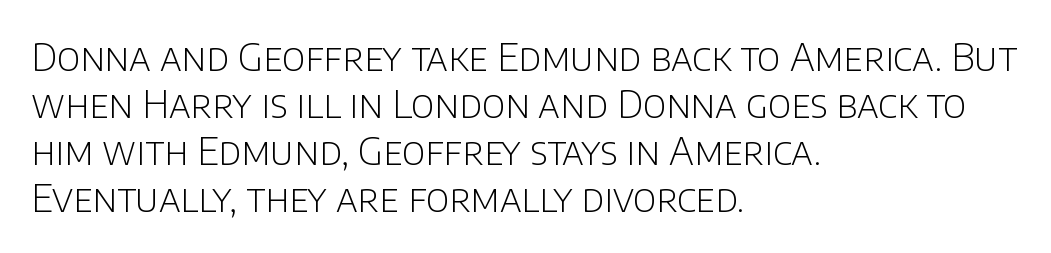
{"serif": "no", "italic": "no", "bold": "no", "weight": "light", "width": "normal", "stroke_contrast": "low", "x_height": "large", "monospaced": "no", "underline": "no", "align": "left", "line_spacing_ratio": 1.24, "letter_spacing": "normal", "letter_spacing_em": 0.0, "glyph_px": 38}
